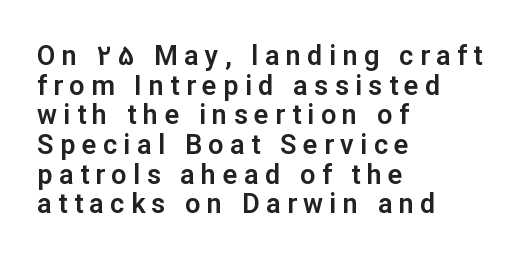
Q: Is the text italic (slanted)? A: No, it is upright.
Q: Is the text underlined? A: No.
Q: How is the paragraph aligned? A: Left-aligned.
Q: Is the spacing between letters normal or unusually wide? A: Unusually wide.
Q: Is the spacing between lines tight, normal or loose? A: Tight.
